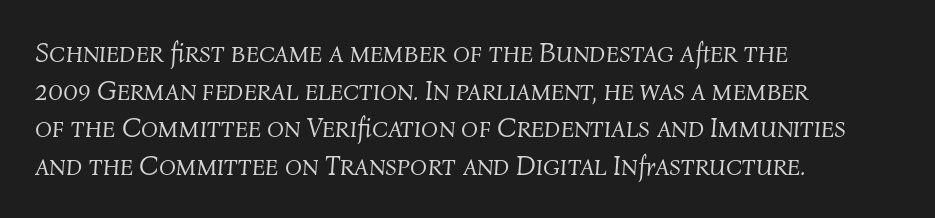
The specimen omits any rule beneath the text block's lines. Leftover space on each line is placed entirely after the last word. It's the slanting kind of type. Rows of type keep a routine distance in the vertical direction. Do the characters align in a grid? No, the font is proportional.
